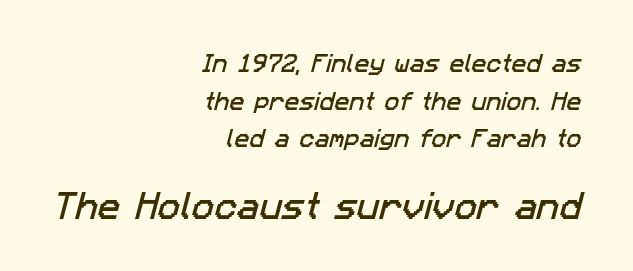
Q: Is the typeface a serif or a sans-serif typeface? A: Sans-serif.
Q: Is the text underlined? A: No.
Q: How is the paragraph aligned? A: Right-aligned.
Q: Is the spacing between letters normal or unusually wide? A: Normal.
Q: Which block of text is set in a larger size, the first (top) or the second (bottom)? A: The second (bottom) one.
Q: Width (condensed, normal, or wide)? A: Normal.
Q: Stroke contrast? A: Low.
Q: x-height? A: Medium.
Q: Monospaced? A: No.
